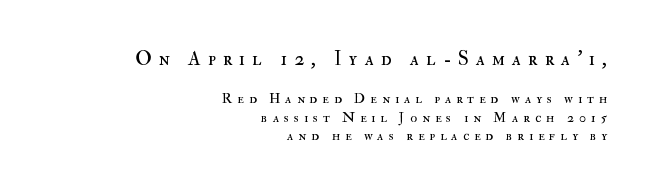
Think standard paragraph weight, or any step lighter than that. Horizontal bands of white between lines are of average thickness. Characters follow at a spacing far wider than the type designer built in. Only glyphs here, with clear space below each row. The font's upright variant was chosen for this text.
